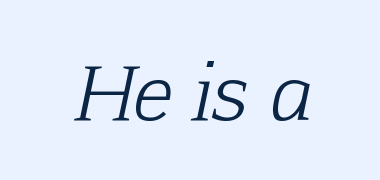
{"serif": "yes", "italic": "yes", "lean": "right", "slant_degrees": 12, "bold": "no", "weight": "light", "width": "normal", "stroke_contrast": "low", "x_height": "medium", "monospaced": "no", "underline": "no", "letter_spacing": "normal", "letter_spacing_em": 0.0, "glyph_px": 74}
